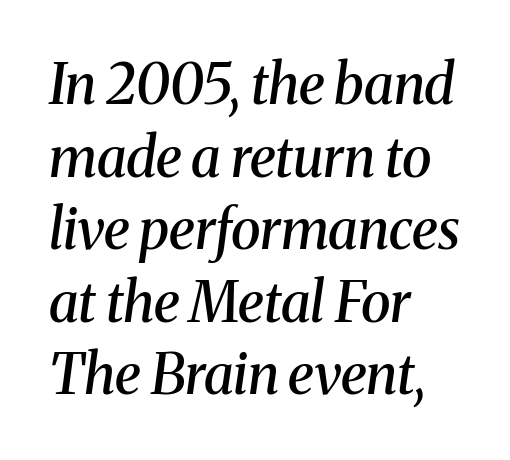
{"serif": "yes", "italic": "yes", "lean": "right", "slant_degrees": 8, "bold": "semi", "weight": "semibold", "width": "normal", "stroke_contrast": "medium", "x_height": "medium", "monospaced": "no", "underline": "no", "align": "left", "line_spacing": "normal", "line_spacing_ratio": 1.32, "letter_spacing": "normal", "letter_spacing_em": 0.0, "glyph_px": 55}
